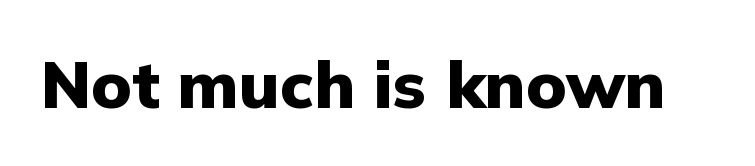
Q: Is the text bold? A: Yes.
Q: Is the text italic (slanted)? A: No, it is upright.
Q: Is the typeface a serif or a sans-serif typeface? A: Sans-serif.
Q: Is the text underlined? A: No.
Q: Is the spacing between letters normal or unusually wide? A: Normal.
Q: Width (condensed, normal, or wide)? A: Normal.
Q: Stroke contrast? A: Low.
Q: x-height? A: Medium.
Q: Monospaced? A: No.
